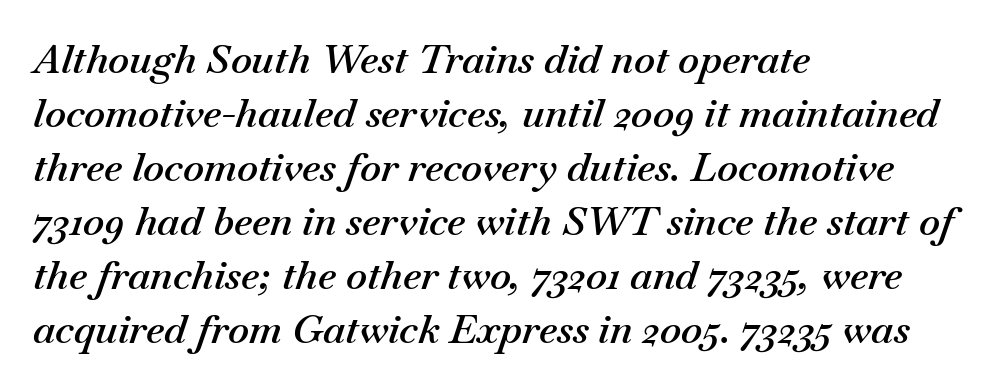
No extra tracking has been applied to these lines. This sample has the flowing, uneven cadence of proportional lettering. How would I describe the line gaps? Plain and ordinary. Alignment: flush left.
